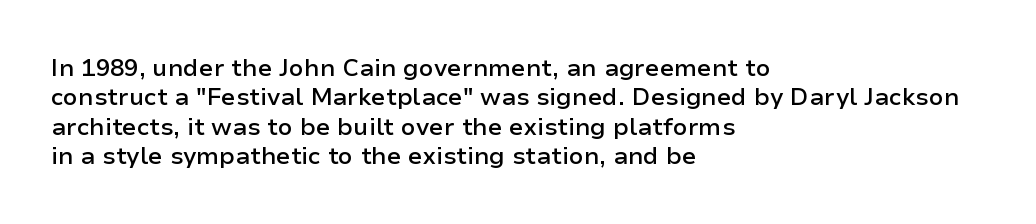
{"italic": "no", "bold": "semi", "underline": "no", "align": "left", "line_spacing_ratio": 1.22, "letter_spacing": "normal", "letter_spacing_em": 0.0, "glyph_px": 24}
